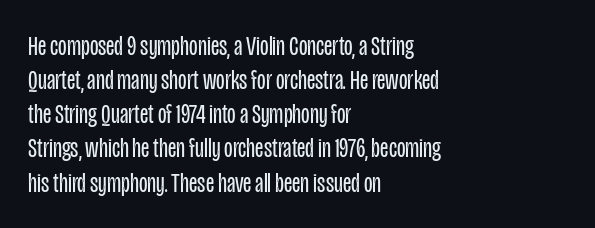
Q: Is the text bold? A: No.
Q: Is the text italic (slanted)? A: No, it is upright.
Q: Is the typeface a serif or a sans-serif typeface? A: Sans-serif.
Q: Is the text underlined? A: No.
Q: How is the paragraph aligned? A: Left-aligned.
Q: Is the spacing between letters normal or unusually wide? A: Normal.
Q: Width (condensed, normal, or wide)? A: Condensed.
Q: Stroke contrast? A: Low.
Q: x-height? A: Large.
Q: Monospaced? A: No.
